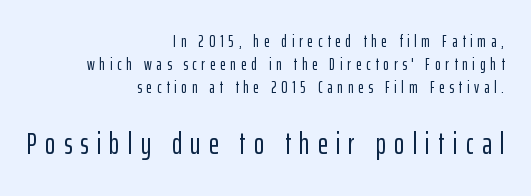
Q: Is the text italic (slanted)? A: No, it is upright.
Q: Is the typeface a serif or a sans-serif typeface? A: Sans-serif.
Q: Is the text underlined? A: No.
Q: How is the paragraph aligned? A: Right-aligned.
Q: Is the spacing between letters normal or unusually wide? A: Unusually wide.
Q: Is the spacing between lines tight, normal or loose? A: Normal.
Q: Which block of text is set in a larger size, the first (top) or the second (bottom)? A: The second (bottom) one.
Q: Width (condensed, normal, or wide)? A: Condensed.
Q: Stroke contrast? A: Low.
Q: x-height? A: Medium.
Q: Monospaced? A: No.
